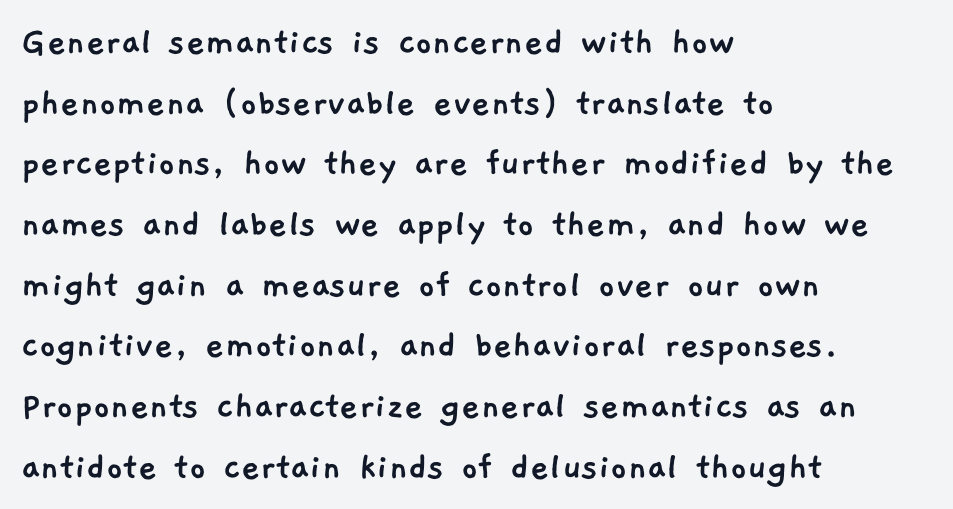
Words float on clear page, feet unadorned. What stands out about the letter spacing? Nothing — it is the standard amount. Does the copy run flush right? No — it runs flush left. The vertical gap from one line to the next is medium. Each letter keeps its own natural width here, so spacing adapts to shape. These lines are composed in type without serifs.
